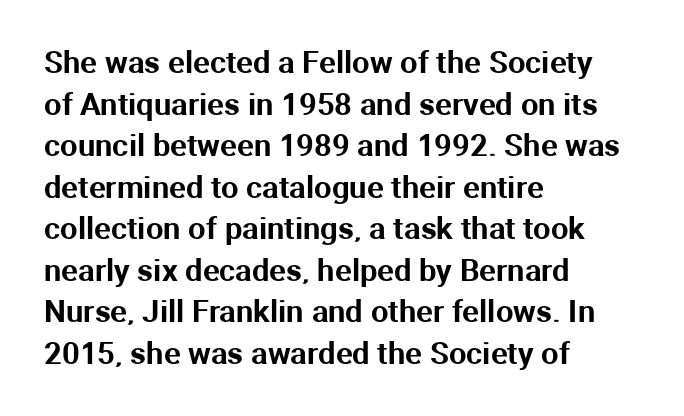
Q: Is the text italic (slanted)? A: No, it is upright.
Q: Is the typeface a serif or a sans-serif typeface? A: Sans-serif.
Q: Is the text underlined? A: No.
Q: How is the paragraph aligned? A: Left-aligned.
Q: Is the spacing between letters normal or unusually wide? A: Normal.
Q: Is the spacing between lines tight, normal or loose? A: Normal.
Q: Width (condensed, normal, or wide)? A: Normal.
Q: Stroke contrast? A: Medium.
Q: x-height? A: Medium.
Q: Monospaced? A: No.
